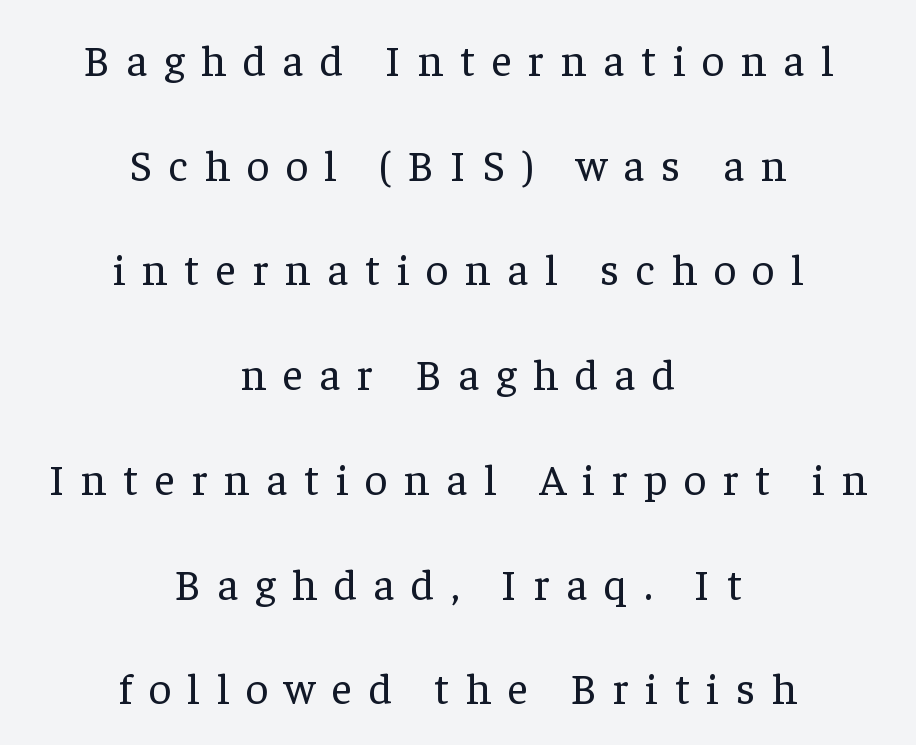
Q: Is the text bold? A: No.
Q: Is the text italic (slanted)? A: No, it is upright.
Q: Is the typeface a serif or a sans-serif typeface? A: Serif.
Q: Is the text underlined? A: No.
Q: How is the paragraph aligned? A: Centered.
Q: Is the spacing between letters normal or unusually wide? A: Unusually wide.
Q: Is the spacing between lines tight, normal or loose? A: Loose.
Q: Width (condensed, normal, or wide)? A: Normal.
Q: Stroke contrast? A: Low.
Q: x-height? A: Medium.
Q: Monospaced? A: No.
